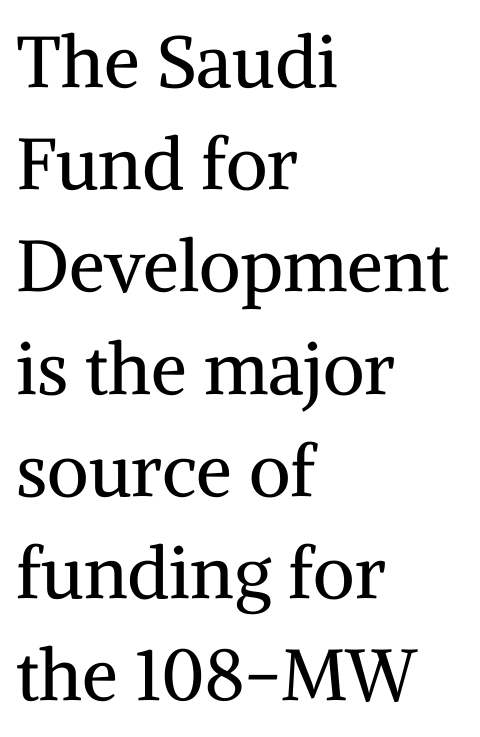
The image shows 72 px regular-weight serif type, upright; set left-aligned, normal line spacing (1.42x), normal letter spacing, not underlined; medium stroke contrast and a medium x-height.
